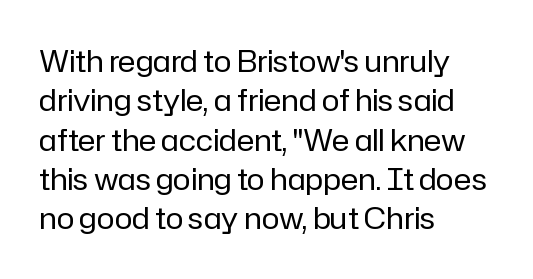
{"serif": "no", "italic": "no", "bold": "no", "weight": "regular", "width": "normal", "stroke_contrast": "low", "x_height": "medium", "monospaced": "no", "underline": "no", "align": "left", "line_spacing": "normal", "line_spacing_ratio": 1.31, "letter_spacing": "normal", "letter_spacing_em": 0.0, "glyph_px": 30}
